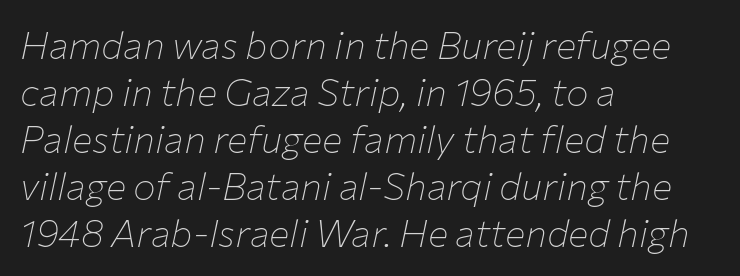
Visually the block forms a straight wall on the left and a jagged coastline on the right. The string is rendered with underlining switched off. This sample has the flowing, uneven cadence of proportional lettering. Slanted lettering throughout. No heavy texture on the line: the type isn't bold.
